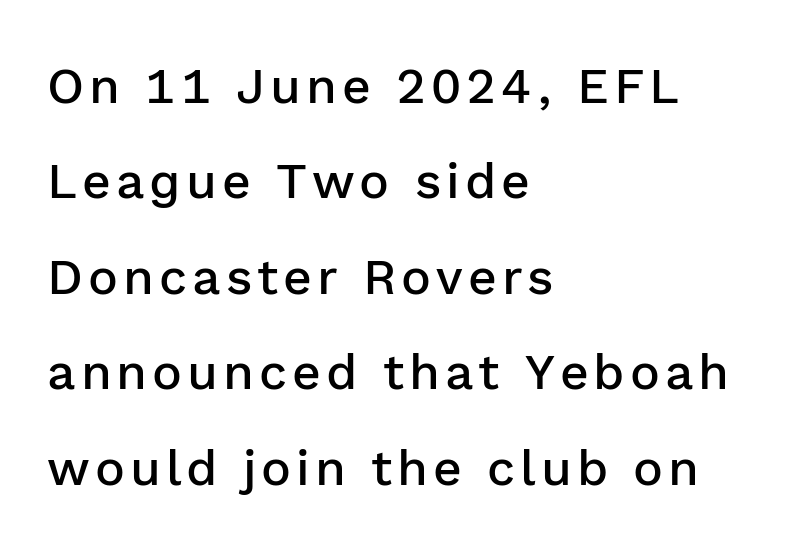
{"serif": "no", "italic": "no", "bold": "semi", "weight": "semibold", "width": "normal", "stroke_contrast": "low", "x_height": "medium", "monospaced": "no", "underline": "no", "align": "left", "line_spacing": "loose", "line_spacing_ratio": 1.91, "glyph_px": 50}
